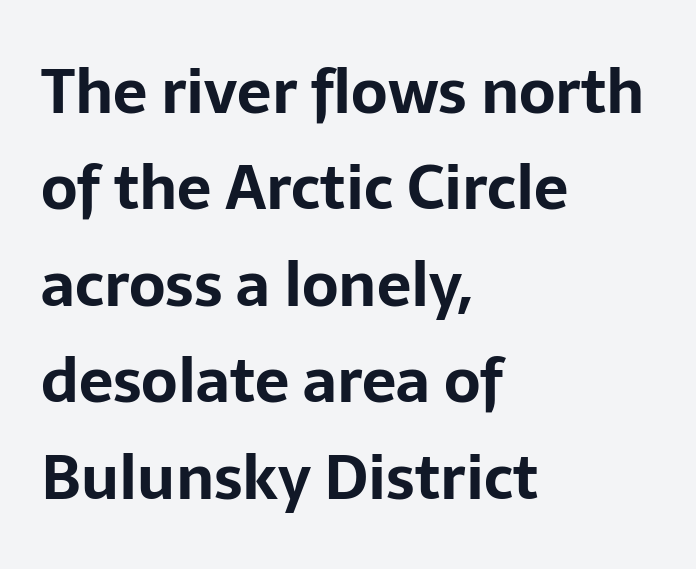
The image shows 61 px bold sans-serif type, upright; set left-aligned, normal line spacing (1.58x), normal letter spacing, not underlined; low stroke contrast and a medium x-height.
